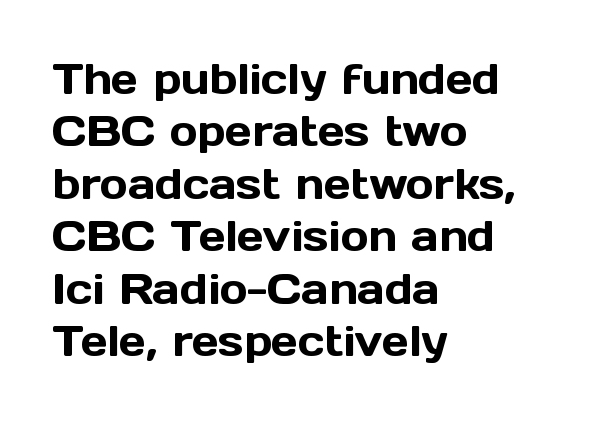
The image shows 42 px sans-serif type, upright; set left-aligned, normal line spacing (1.25x), normal letter spacing, not underlined; a medium x-height.
